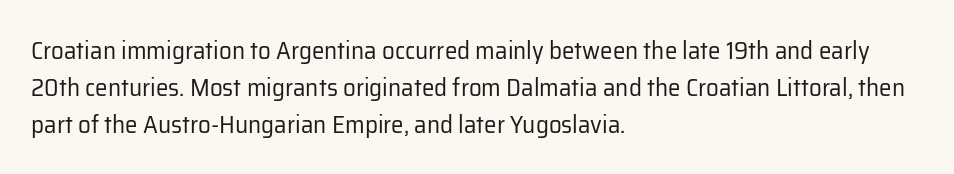
Q: Is the text bold? A: No.
Q: Is the text italic (slanted)? A: No, it is upright.
Q: Is the text underlined? A: No.
Q: How is the paragraph aligned? A: Left-aligned.
Q: Is the spacing between letters normal or unusually wide? A: Normal.
Q: Is the spacing between lines tight, normal or loose? A: Normal.
